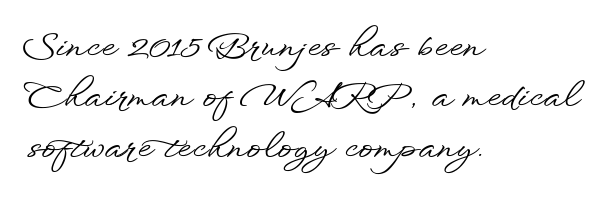
The image shows 35 px wide sans-serif type; set left-aligned, normal line spacing (1.44x), normal letter spacing, not underlined; low stroke contrast and a small x-height.
